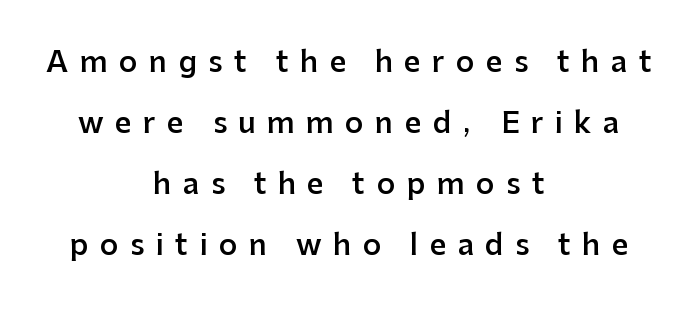
These words are printed semibold, heavier than regular yet not bold. The rendering uses natural spacing where letterforms have individual widths. A student would call this center alignment; a typographer would say set centered. Characters remain perfectly vertical along every line. Baseline-to-baseline distance is far greater than the letter height. The characters display no serif detailing; their extremities are plain.
